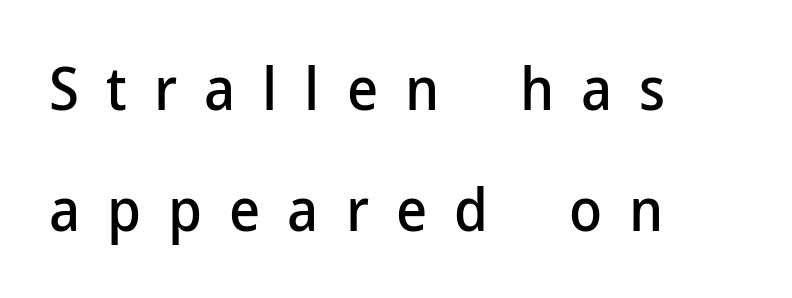
{"serif": "no", "italic": "no", "width": "normal", "stroke_contrast": "low", "x_height": "medium", "monospaced": "no", "underline": "no", "align": "left", "line_spacing": "loose", "line_spacing_ratio": 2.01, "letter_spacing": "wide", "letter_spacing_em": 0.45, "glyph_px": 60}
